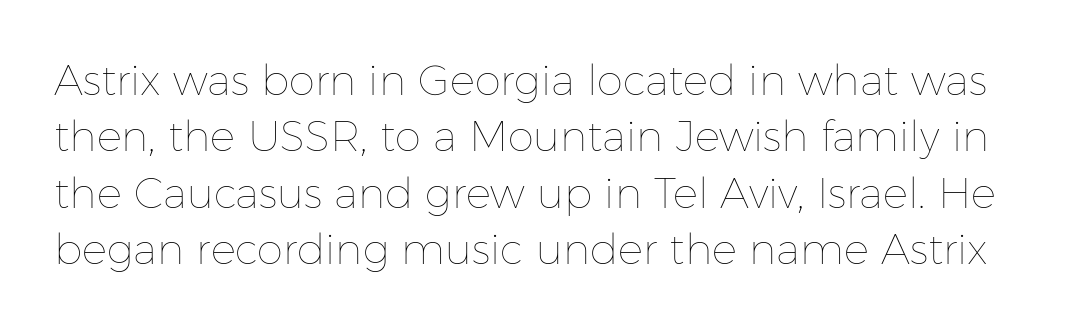
{"italic": "no", "bold": "no", "weight": "thin", "width": "normal", "stroke_contrast": "low", "x_height": "medium", "monospaced": "no", "underline": "no", "line_spacing": "normal", "line_spacing_ratio": 1.34, "letter_spacing": "normal", "letter_spacing_em": 0.0, "glyph_px": 42}
